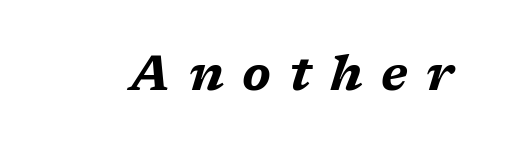
The image shows 48 px bold, wide type, italic (leaning right); set unusually wide letter spacing (+0.38 em), not underlined; medium stroke contrast and a medium x-height.
